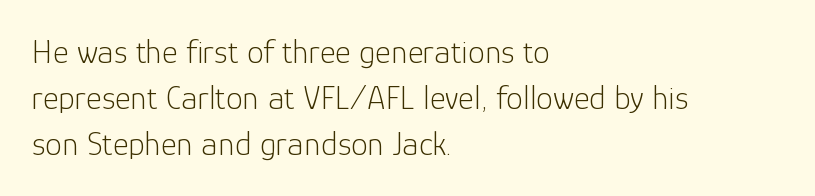
Here the designer chose a conventional face with non-uniform glyph widths. Compared with typical body copy, the letter spacing here is the same. Visually the block forms a straight wall on the left and a jagged coastline on the right. This sample keeps an unexceptional amount of space between lines. Stems here are at most as thick as an everyday book face.
